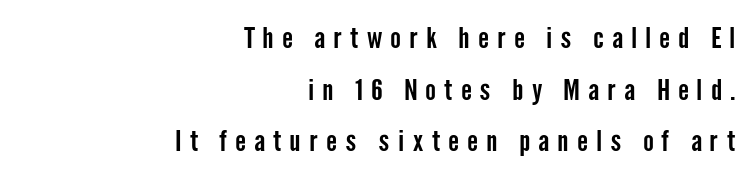
The image shows 29 px condensed sans-serif type, upright; set right-aligned, line spacing 1.78x, unusually wide letter spacing (+0.28 em), not underlined; low stroke contrast and a medium x-height.
